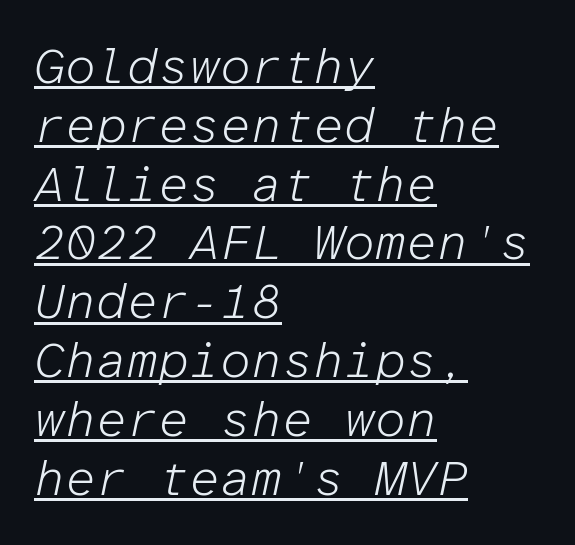
Q: Is the text bold? A: No.
Q: Is the text italic (slanted)? A: Yes, it leans right by about 12 degrees.
Q: Is the text underlined? A: Yes.
Q: How is the paragraph aligned? A: Left-aligned.
Q: Is the spacing between letters normal or unusually wide? A: Normal.
Q: Width (condensed, normal, or wide)? A: Normal.
Q: Stroke contrast? A: Low.
Q: x-height? A: Medium.
Q: Monospaced? A: Yes.
